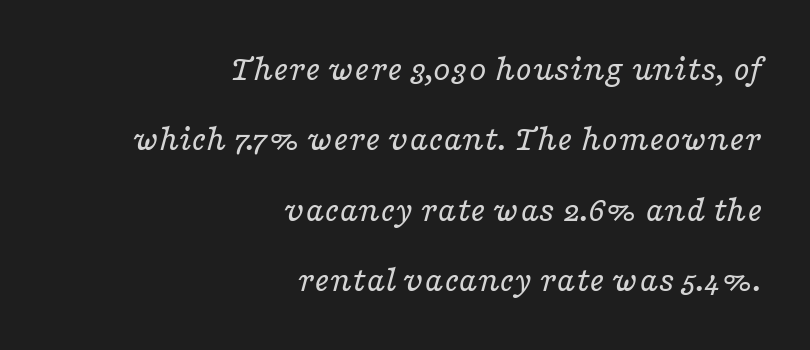
The image shows 37 px regular-weight, wide serif type, italic (leaning right); set right-aligned, loose line spacing (1.9x), normal letter spacing, not underlined; low stroke contrast and a medium x-height.
